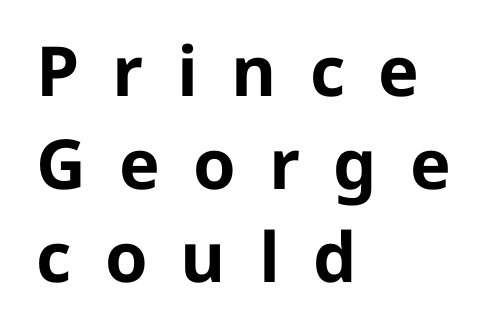
The image shows 69 px bold sans-serif type, upright; set left-aligned, normal line spacing (1.35x), unusually wide letter spacing (+0.48 em), not underlined; low stroke contrast and a medium x-height.
